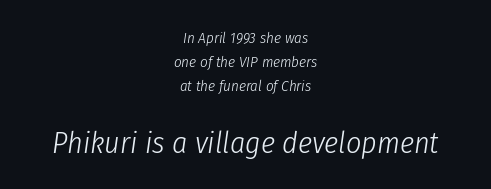
{"italic": "yes", "lean": "right", "slant_degrees": 8, "bold": "no", "weight": "light", "width": "condensed", "stroke_contrast": "low", "x_height": "medium", "monospaced": "no", "underline": "no", "align": "center", "line_spacing": "normal", "line_spacing_ratio": 1.59, "letter_spacing": "normal", "letter_spacing_em": 0.0, "larger_block": "second", "size_ratio": 2.0, "glyph_px": 30}
